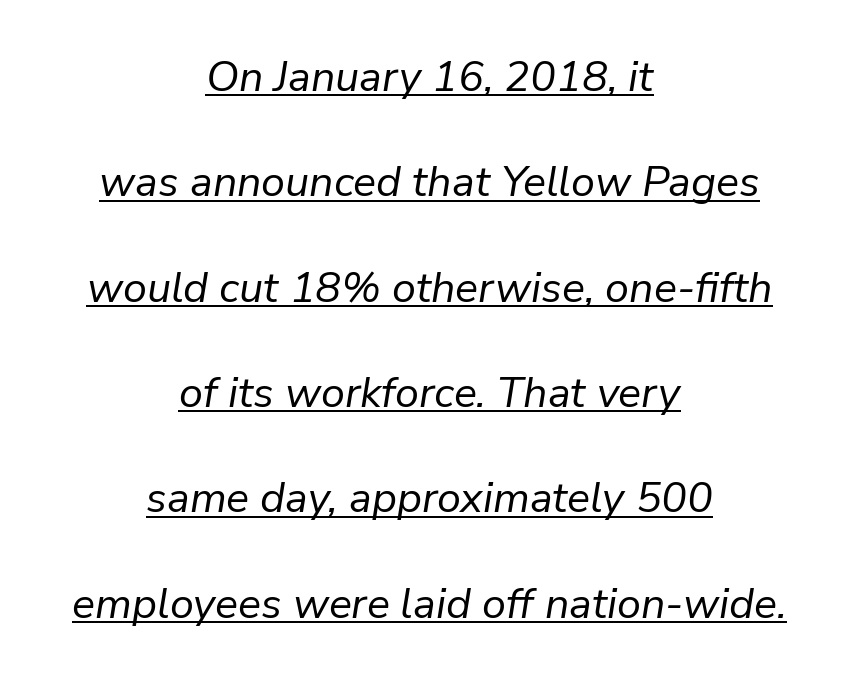
Q: Is the text bold? A: No.
Q: Is the text italic (slanted)? A: Yes, it leans right by about 9 degrees.
Q: Is the text underlined? A: Yes.
Q: How is the paragraph aligned? A: Centered.
Q: Is the spacing between letters normal or unusually wide? A: Normal.
Q: Is the spacing between lines tight, normal or loose? A: Loose.
Q: Width (condensed, normal, or wide)? A: Normal.
Q: Stroke contrast? A: Low.
Q: x-height? A: Medium.
Q: Monospaced? A: No.
